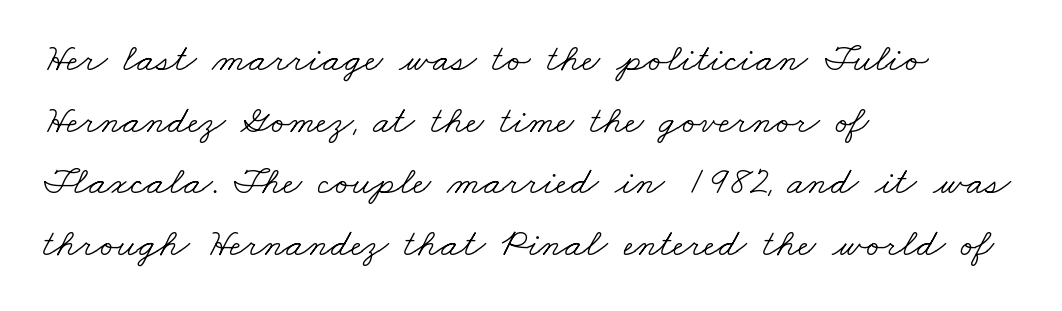
{"serif": "yes", "bold": "no", "weight": "light", "width": "wide", "stroke_contrast": "low", "x_height": "small", "monospaced": "no", "underline": "no", "align": "left", "line_spacing": "normal", "line_spacing_ratio": 1.54, "letter_spacing": "normal", "letter_spacing_em": 0.0, "glyph_px": 40}
